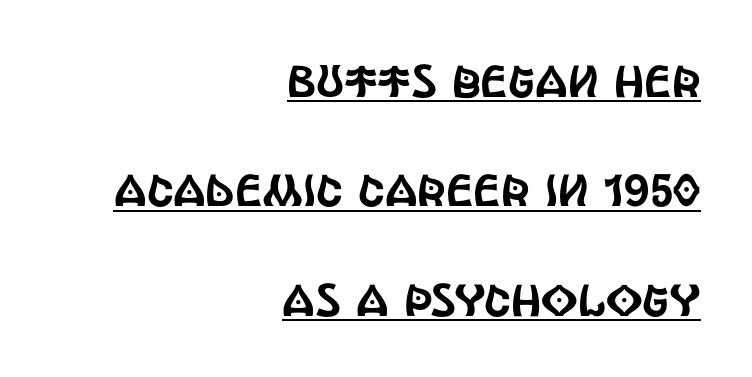
The image shows 45 px condensed sans-serif type, upright; set right-aligned, loose line spacing (2.43x), normal letter spacing, underlined; a large x-height.
